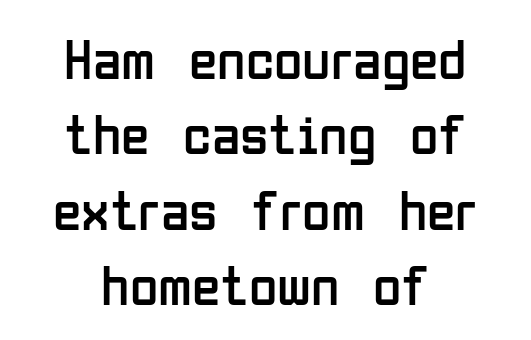
The cut favours lightness, reaching ordinary text weight at its darkest. Plain, unruled lines of type. The whitespace from short lines is split evenly between both sides. Quick note: not italic, upright.
